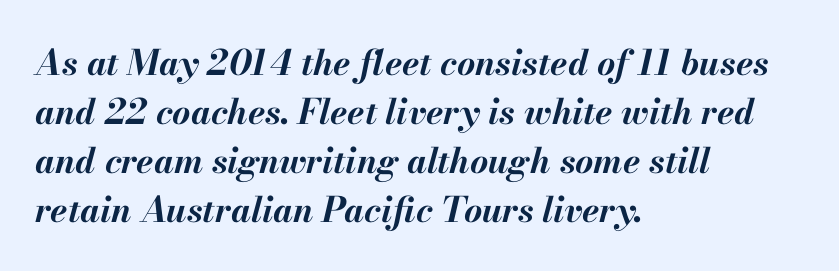
The rag falls on the right side of this text block. Proportional: the letters do not fall into vertical columns. Words float on clear page, feet unadorned. Standard letterfit; no display-style spreading of the glyphs.
